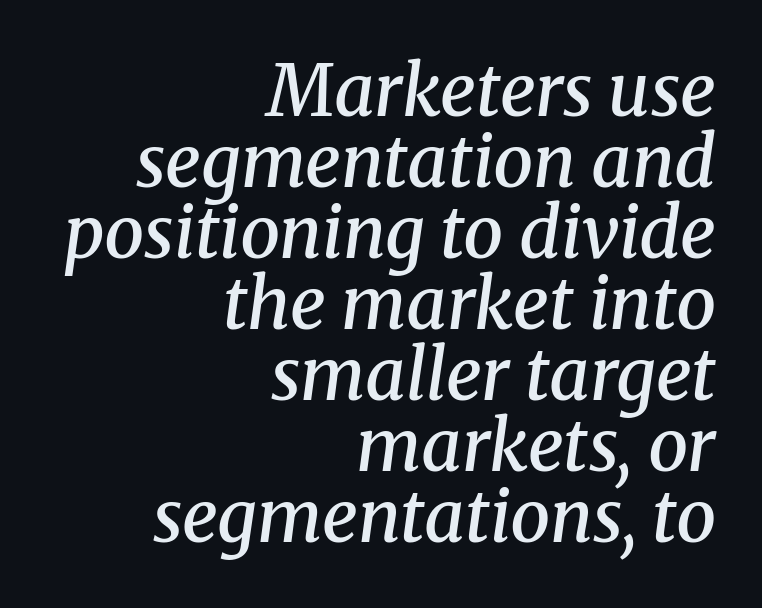
Unmarked baselines from the first word to the last. Observe the serifs anchoring each vertical stroke in this sample. Observe the ordinary spacing: letters are neighbours, not strangers. Look at the stroke-to-counter ratio: somewhat heavy, a semibold. The letters advance in unequal steps, a hallmark of proportional type. Vertical spacing — tight.
